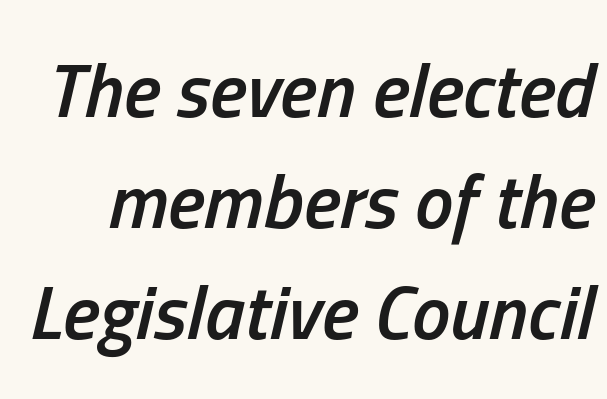
Q: Is the text bold? A: Semi-bold.
Q: Is the text italic (slanted)? A: Yes, it leans right by about 13 degrees.
Q: Is the text underlined? A: No.
Q: Is the spacing between letters normal or unusually wide? A: Normal.
Q: Is the spacing between lines tight, normal or loose? A: Normal.
Q: Width (condensed, normal, or wide)? A: Condensed.
Q: Stroke contrast? A: Low.
Q: x-height? A: Medium.
Q: Monospaced? A: No.
